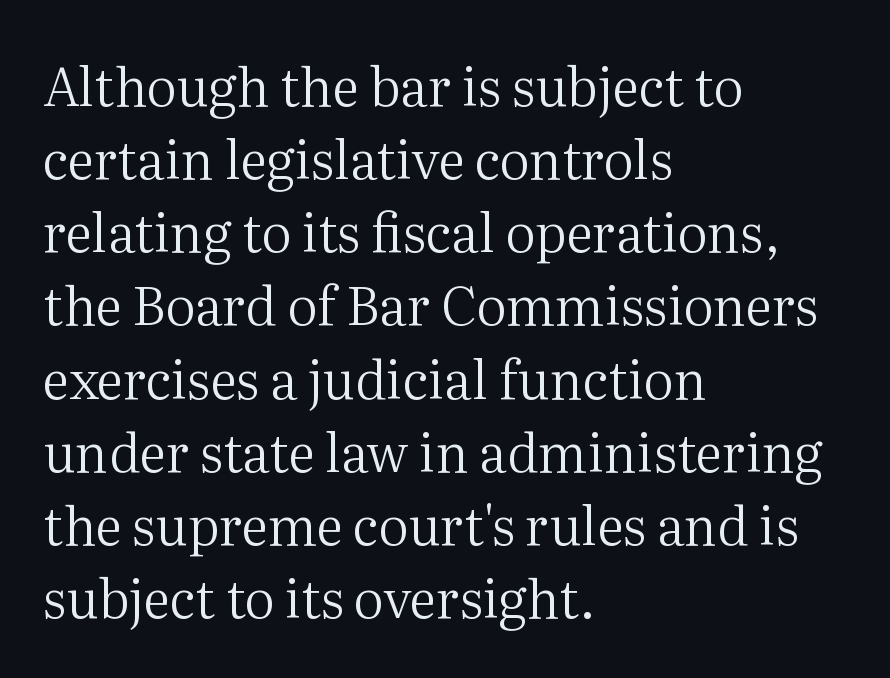
Q: Is the text bold? A: No.
Q: Is the text italic (slanted)? A: No, it is upright.
Q: Is the typeface a serif or a sans-serif typeface? A: Serif.
Q: Is the text underlined? A: No.
Q: How is the paragraph aligned? A: Left-aligned.
Q: Is the spacing between letters normal or unusually wide? A: Normal.
Q: Is the spacing between lines tight, normal or loose? A: Normal.
Q: Width (condensed, normal, or wide)? A: Normal.
Q: Stroke contrast? A: Medium.
Q: x-height? A: Medium.
Q: Monospaced? A: No.
